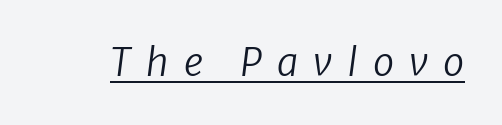
{"italic": "yes", "lean": "right", "slant_degrees": 8, "bold": "no", "weight": "regular", "width": "normal", "stroke_contrast": "low", "x_height": "medium", "monospaced": "no", "underline": "yes", "letter_spacing": "wide", "letter_spacing_em": 0.4, "glyph_px": 38}
